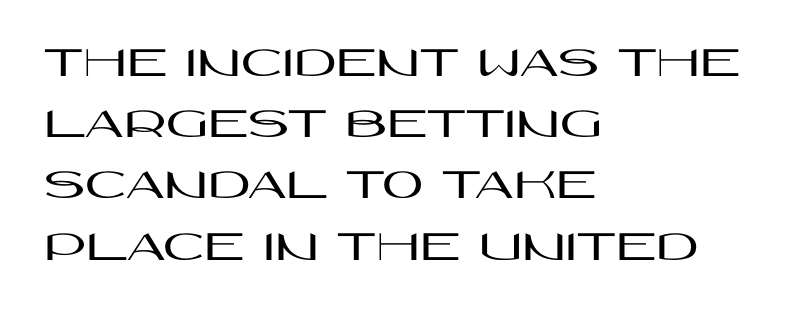
Q: Is the text italic (slanted)? A: No, it is upright.
Q: Is the typeface a serif or a sans-serif typeface? A: Sans-serif.
Q: Is the text underlined? A: No.
Q: How is the paragraph aligned? A: Left-aligned.
Q: Is the spacing between letters normal or unusually wide? A: Normal.
Q: Is the spacing between lines tight, normal or loose? A: Normal.
Q: Width (condensed, normal, or wide)? A: Wide.
Q: Stroke contrast? A: High.
Q: x-height? A: Large.
Q: Monospaced? A: No.
